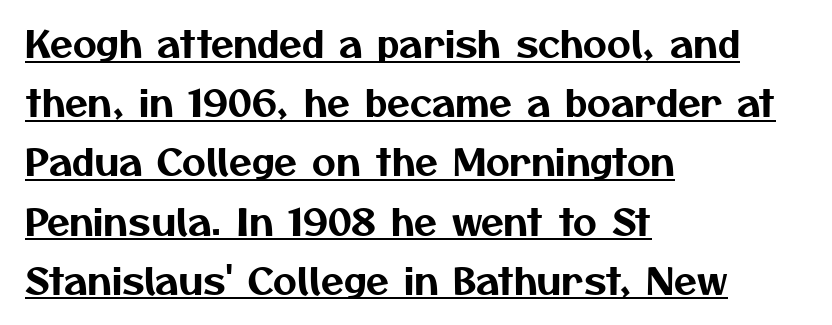
{"serif": "no", "width": "normal", "stroke_contrast": "medium", "x_height": "medium", "monospaced": "no", "underline": "yes", "align": "left", "line_spacing": "normal", "line_spacing_ratio": 1.6, "letter_spacing": "normal", "letter_spacing_em": 0.0, "glyph_px": 37}
